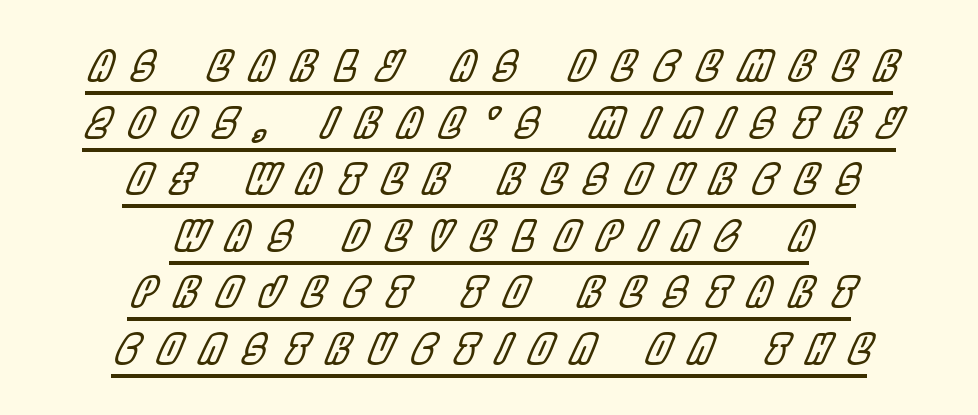
{"italic": "yes", "lean": "right", "slant_degrees": 22, "width": "condensed", "x_height": "large", "monospaced": "no", "underline": "yes", "align": "center", "line_spacing": "normal", "line_spacing_ratio": 1.38, "letter_spacing": "wide", "letter_spacing_em": 0.47, "glyph_px": 41}
